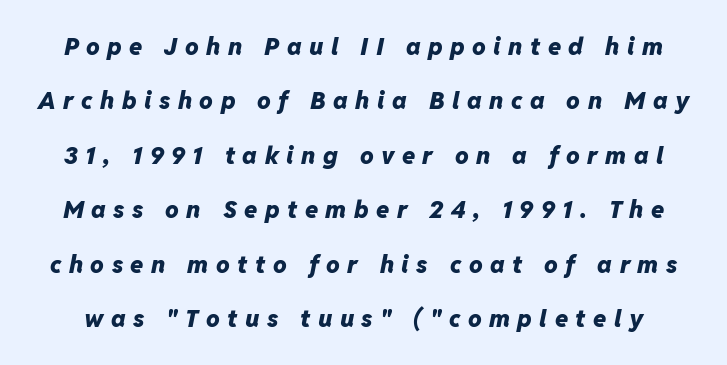
Q: Is the text bold? A: Yes.
Q: Is the text italic (slanted)? A: Yes, it leans right by about 11 degrees.
Q: Is the text underlined? A: No.
Q: Is the spacing between letters normal or unusually wide? A: Unusually wide.
Q: Is the spacing between lines tight, normal or loose? A: Loose.
